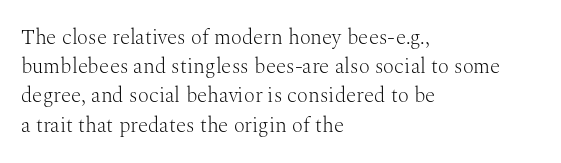
Q: Is the text bold? A: No.
Q: Is the text italic (slanted)? A: No, it is upright.
Q: Is the text underlined? A: No.
Q: How is the paragraph aligned? A: Left-aligned.
Q: Is the spacing between letters normal or unusually wide? A: Normal.
Q: Is the spacing between lines tight, normal or loose? A: Normal.
